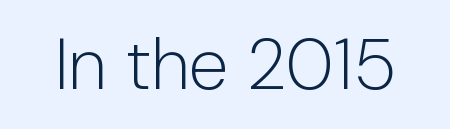
Q: Is the text bold? A: No.
Q: Is the text italic (slanted)? A: No, it is upright.
Q: Is the typeface a serif or a sans-serif typeface? A: Sans-serif.
Q: Is the text underlined? A: No.
Q: Is the spacing between letters normal or unusually wide? A: Normal.
Q: Width (condensed, normal, or wide)? A: Normal.
Q: Stroke contrast? A: Low.
Q: x-height? A: Medium.
Q: Monospaced? A: No.
